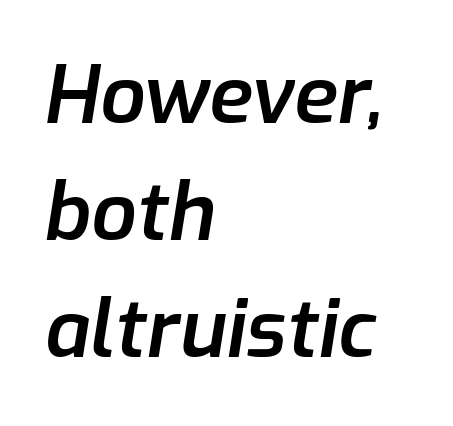
{"italic": "yes", "lean": "right", "slant_degrees": 9, "bold": "semi", "weight": "semibold", "width": "normal", "stroke_contrast": "low", "x_height": "medium", "monospaced": "no", "underline": "no", "align": "left", "line_spacing": "normal", "line_spacing_ratio": 1.46, "letter_spacing": "normal", "letter_spacing_em": 0.0, "glyph_px": 80}
